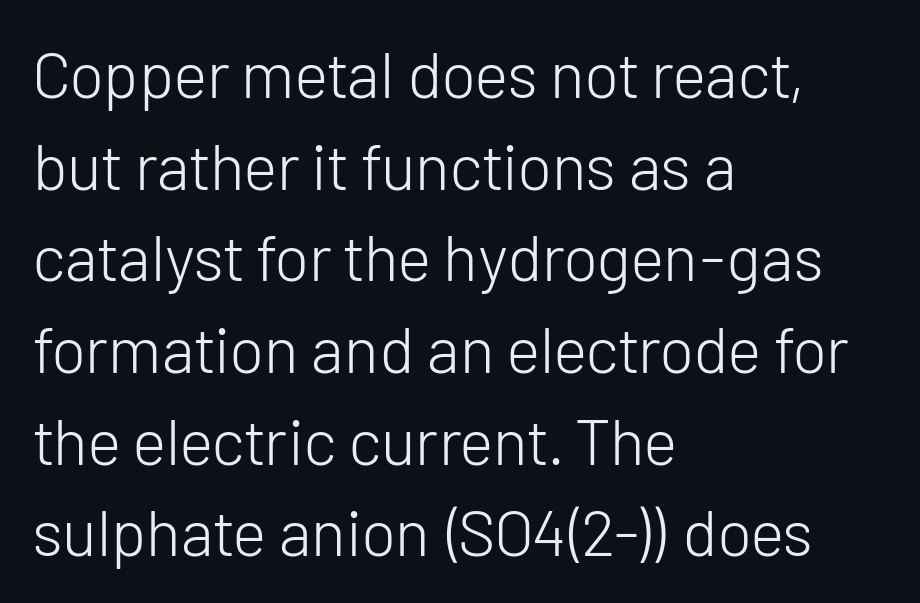
Q: Is the text bold? A: No.
Q: Is the text italic (slanted)? A: No, it is upright.
Q: Is the typeface a serif or a sans-serif typeface? A: Sans-serif.
Q: Is the text underlined? A: No.
Q: How is the paragraph aligned? A: Left-aligned.
Q: Is the spacing between letters normal or unusually wide? A: Normal.
Q: Is the spacing between lines tight, normal or loose? A: Normal.
Q: Width (condensed, normal, or wide)? A: Normal.
Q: Stroke contrast? A: Low.
Q: x-height? A: Medium.
Q: Monospaced? A: No.
